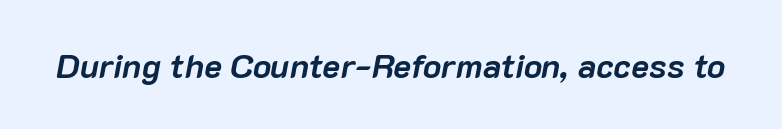
Q: Is the text bold? A: Yes.
Q: Is the text italic (slanted)? A: Yes, it leans right by about 10 degrees.
Q: Is the text underlined? A: No.
Q: Is the spacing between letters normal or unusually wide? A: Normal.
Q: Width (condensed, normal, or wide)? A: Normal.
Q: Stroke contrast? A: Low.
Q: x-height? A: Medium.
Q: Monospaced? A: No.
